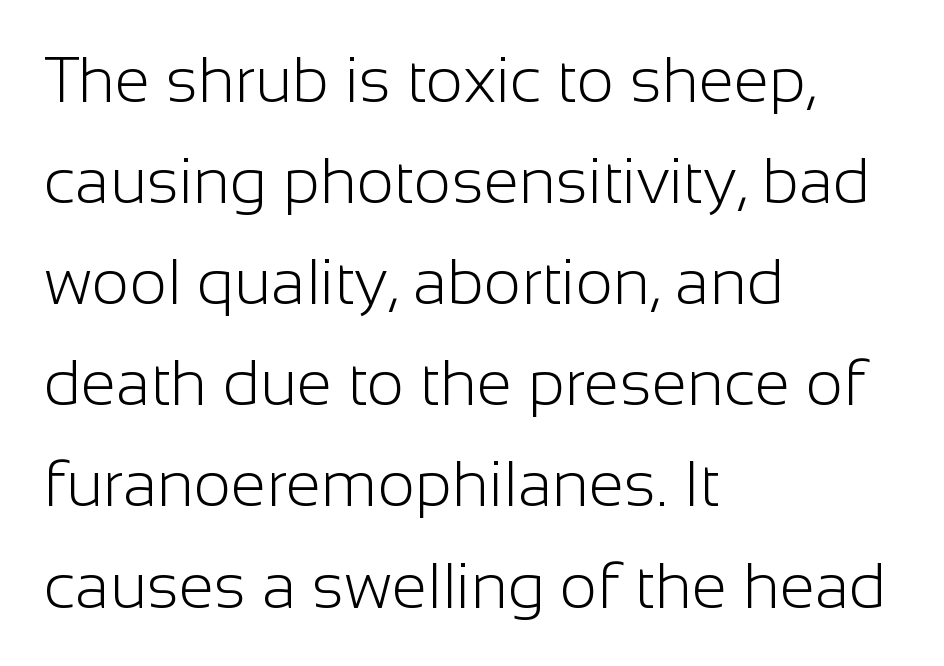
{"serif": "no", "italic": "no", "bold": "no", "weight": "light", "width": "normal", "stroke_contrast": "low", "x_height": "medium", "monospaced": "no", "underline": "no", "align": "left", "line_spacing": "normal", "line_spacing_ratio": 1.58, "letter_spacing": "normal", "letter_spacing_em": 0.0, "glyph_px": 64}
